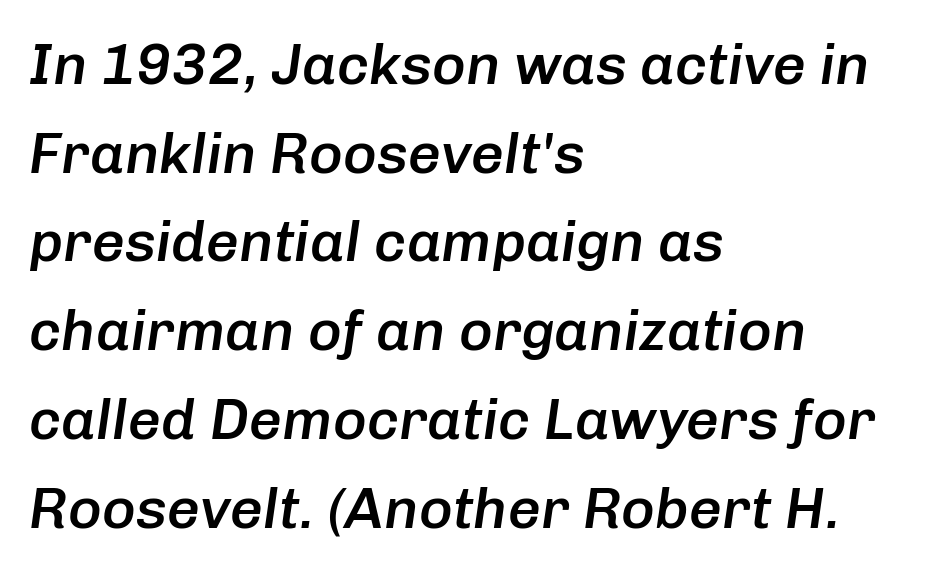
The image shows 58 px semibold type, italic (leaning right); set left-aligned, normal line spacing (1.53x), normal letter spacing, not underlined; low stroke contrast and a medium x-height.
